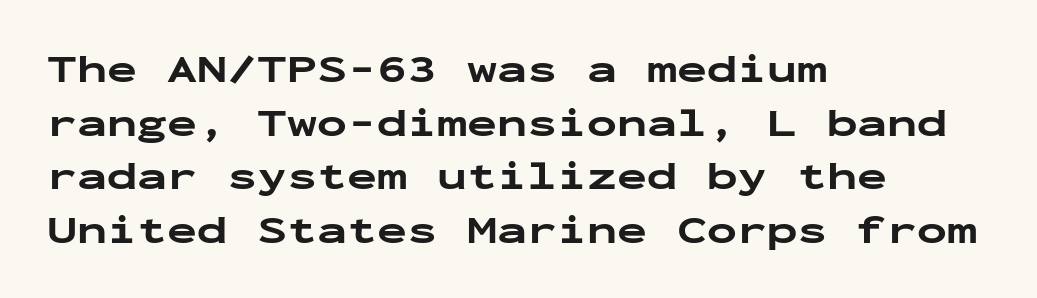
The image shows 40 px bold, wide sans-serif type, upright, monospaced; set left-aligned, normal line spacing (1.34x), normal letter spacing, not underlined; low stroke contrast and a medium x-height.
